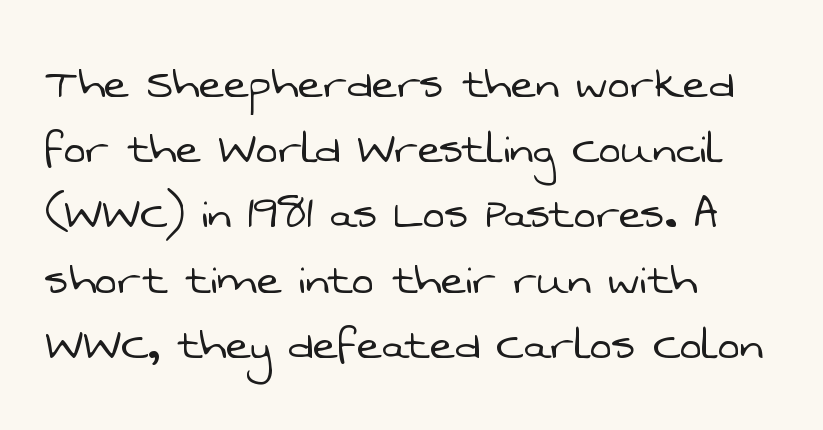
{"serif": "no", "bold": "no", "weight": "light", "width": "normal", "stroke_contrast": "low", "x_height": "medium", "monospaced": "no", "underline": "no", "align": "left", "line_spacing_ratio": 1.23, "letter_spacing": "normal", "letter_spacing_em": 0.0, "glyph_px": 53}
